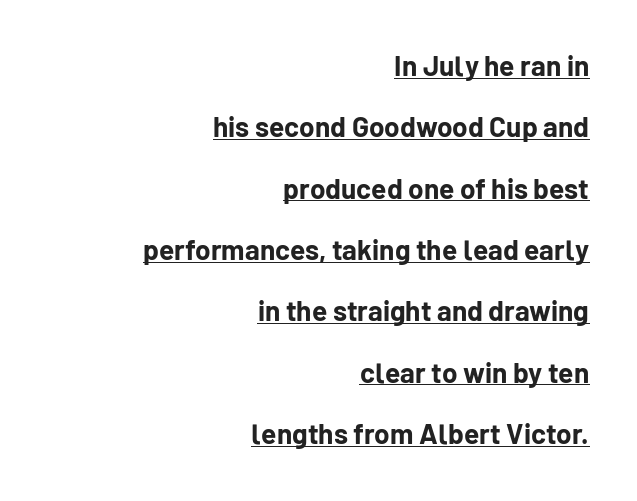
These lines stand farther apart than default settings would place them. These lines are composed in type without serifs. Notice how the stems are strictly vertical — no italics here. Nobody touched the tracking dial on this one. Caption: multi-line text, flush right, ragged left. The glyphs have the mass of a bold cut.
